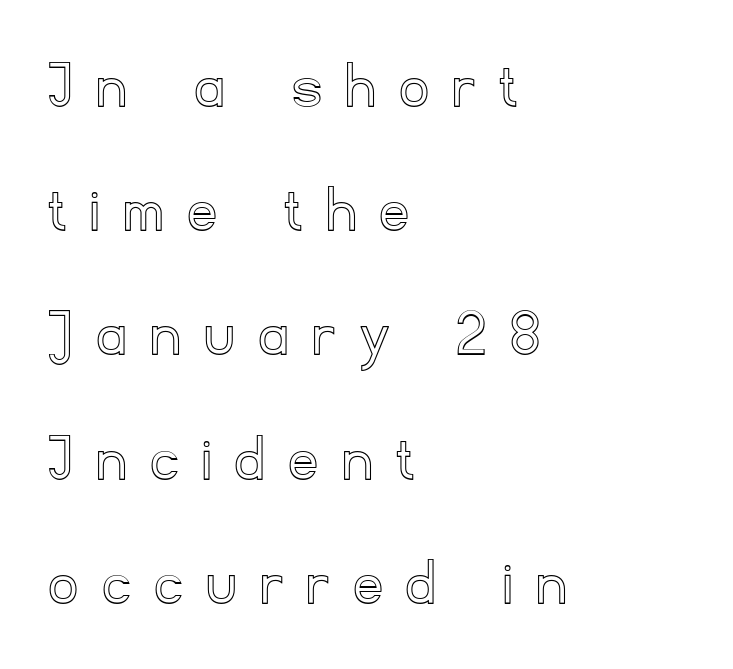
The image shows 69 px text type, upright; set left-aligned, line spacing 1.8x, unusually wide letter spacing (+0.37 em), not underlined; a small x-height.
